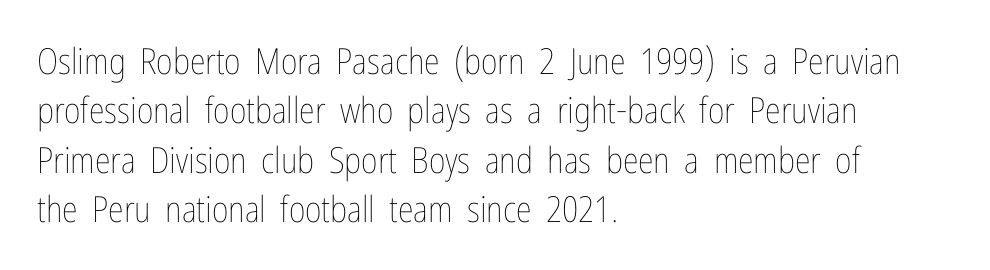
The image shows 36 px thin, condensed type, upright; set left-aligned, normal line spacing (1.37x), normal letter spacing, not underlined; low stroke contrast and a medium x-height.
